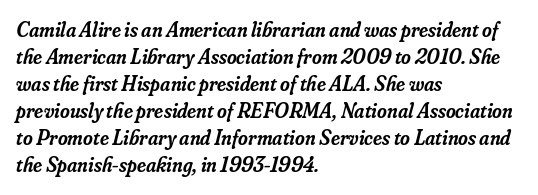
Q: Is the text bold? A: Semi-bold.
Q: Is the text italic (slanted)? A: Yes, it leans right by about 16 degrees.
Q: Is the text underlined? A: No.
Q: How is the paragraph aligned? A: Left-aligned.
Q: Is the spacing between letters normal or unusually wide? A: Normal.
Q: Is the spacing between lines tight, normal or loose? A: Normal.
